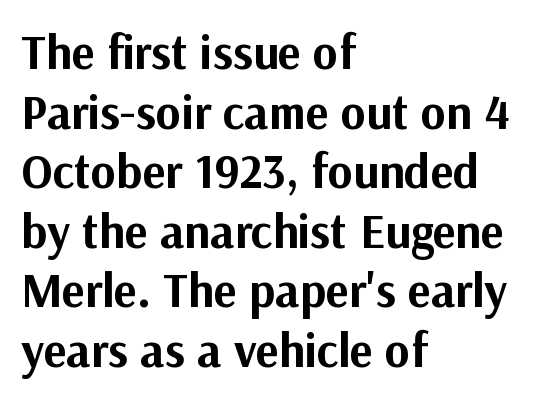
Words float on clear page, feet unadorned. The type sits square on the baseline with zero lean. Chunky letters — that's bold for sure. Think of a printed novel: that variable character pitch is what you see here. Reading down the block, your eye returns to a fixed left position each line. Words appear dense and cohesive because spacing is normal.
